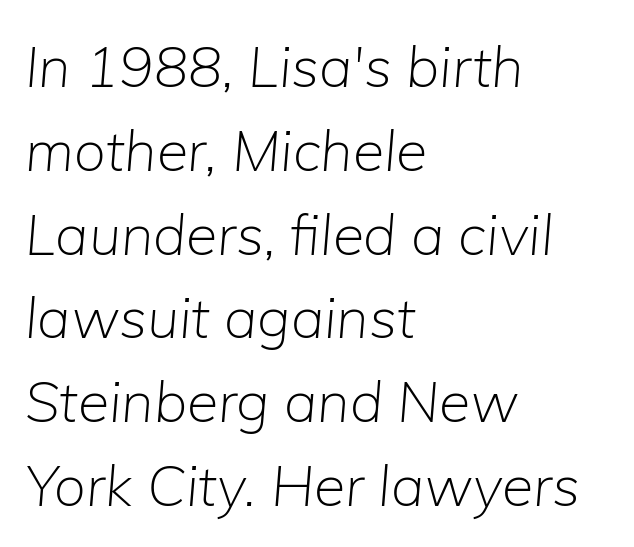
The image shows 57 px light type, italic (leaning right); set left-aligned, normal line spacing (1.47x), normal letter spacing, not underlined; low stroke contrast and a medium x-height.
